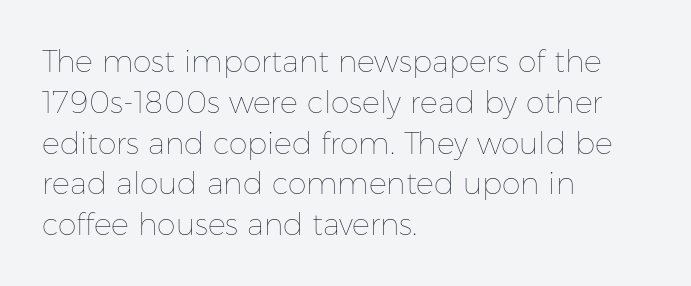
The image shows 30 px thin type, upright; set left-aligned, normal line spacing (1.36x), normal letter spacing, not underlined; low stroke contrast and a medium x-height.
